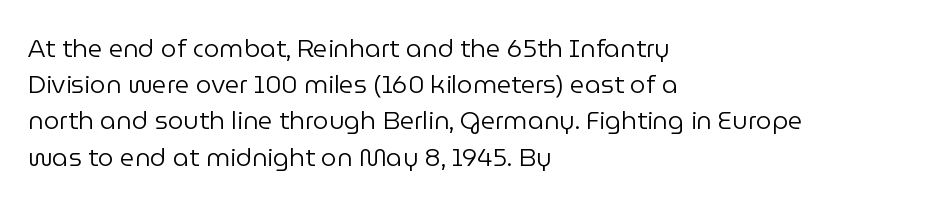
The cut favours lightness, reaching ordinary text weight at its darkest. Left-aligned paragraph, ragged on the right. There is no visible air inserted between adjacent glyphs. Has an underline been added? It has not. Upright lettering throughout. Leading matches the norm, producing a regular column.
